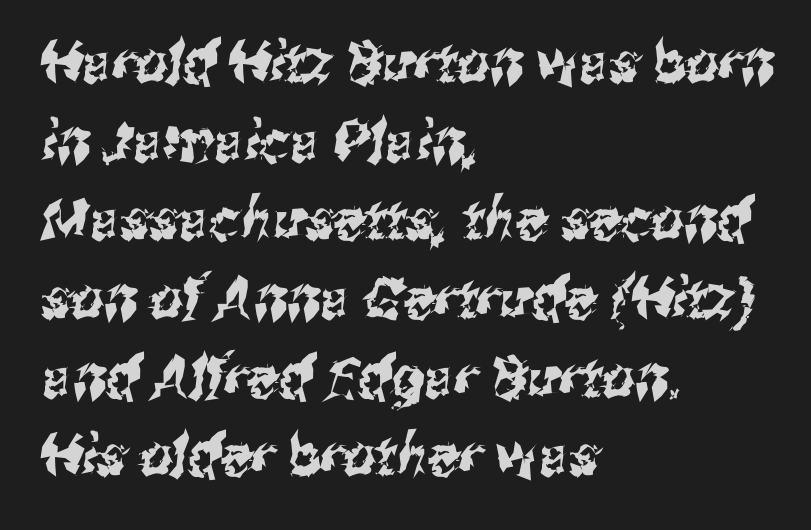
Default kerning and tracking; the words read as compact shapes. The gap between lines stays unmarked. Regarding serifs, this sample does without them. These lines sit exactly where default settings would place them. Note the varied advance widths — an 'i' is clearly narrower than an 'm'. Notice how the passage keeps a crisp vertical edge on the left only.
